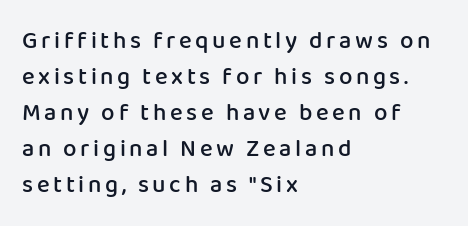
Q: Is the text bold? A: Semi-bold.
Q: Is the text italic (slanted)? A: No, it is upright.
Q: Is the text underlined? A: No.
Q: How is the paragraph aligned? A: Left-aligned.
Q: Is the spacing between lines tight, normal or loose? A: Normal.
